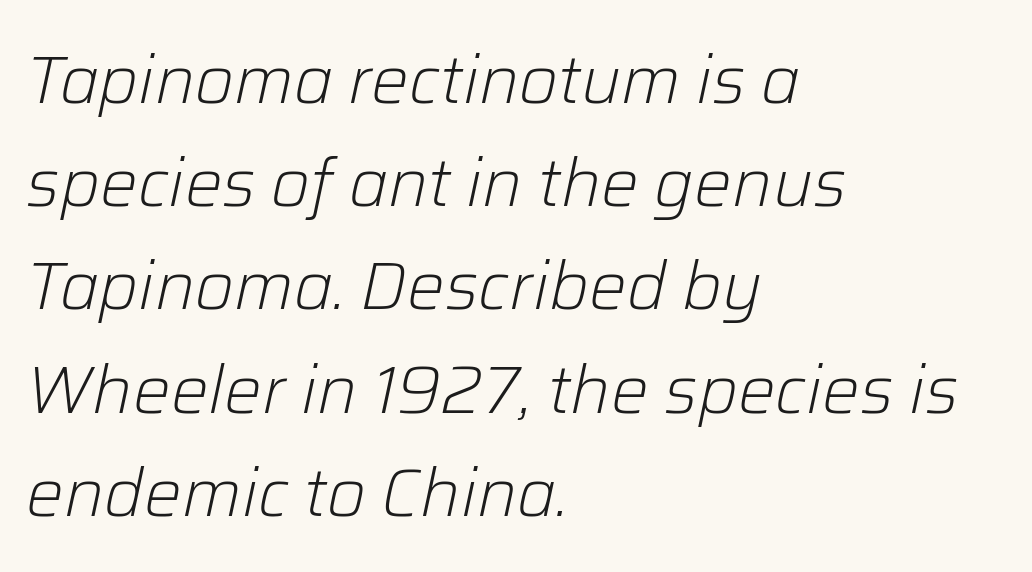
The image shows 67 px light type, italic (leaning right); set left-aligned, normal line spacing (1.54x), normal letter spacing, not underlined; low stroke contrast and a medium x-height.
